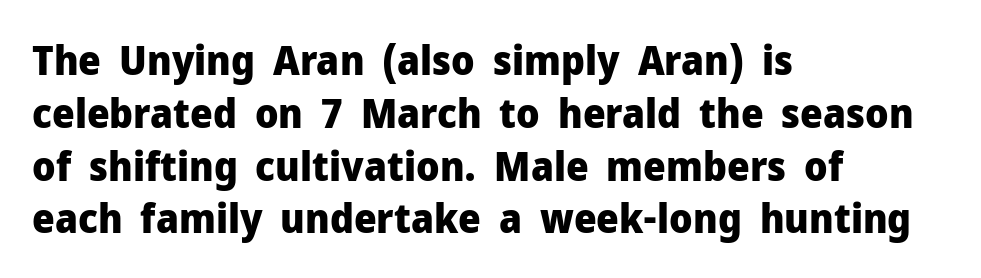
{"serif": "no", "italic": "no", "bold": "yes", "weight": "heavy", "width": "normal", "stroke_contrast": "low", "x_height": "medium", "monospaced": "no", "underline": "no", "align": "left", "line_spacing": "normal", "line_spacing_ratio": 1.32, "letter_spacing": "normal", "letter_spacing_em": 0.0, "glyph_px": 40}
